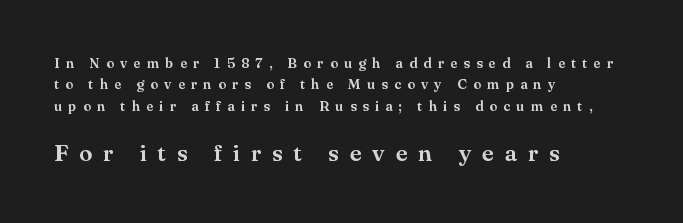
Reading top to bottom, the characters get bigger at the block break. Someone cranked the tracking dial way up on this one. Interline gaps are of average width in this sample. These lines are set flush left with a ragged right edge.
